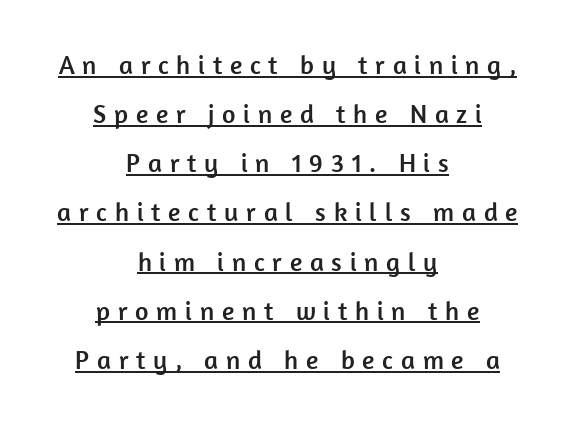
{"italic": "no", "underline": "yes", "align": "center", "line_spacing_ratio": 1.89, "letter_spacing": "wide", "letter_spacing_em": 0.3, "glyph_px": 26}
